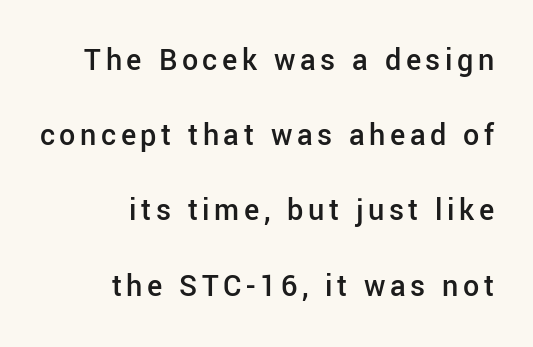
Q: Is the text bold? A: Semi-bold.
Q: Is the text italic (slanted)? A: No, it is upright.
Q: Is the typeface a serif or a sans-serif typeface? A: Sans-serif.
Q: Is the text underlined? A: No.
Q: How is the paragraph aligned? A: Right-aligned.
Q: Is the spacing between lines tight, normal or loose? A: Loose.
Q: Width (condensed, normal, or wide)? A: Normal.
Q: Stroke contrast? A: Low.
Q: x-height? A: Medium.
Q: Monospaced? A: No.
